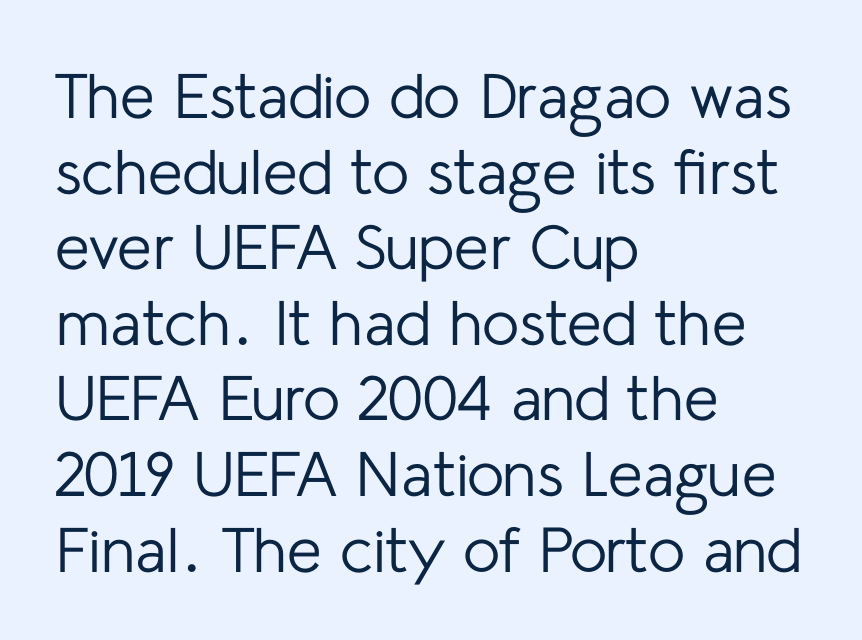
The image shows 63 px regular-weight sans-serif type, upright; set left-aligned, line spacing 1.2x, normal letter spacing, not underlined; low stroke contrast and a medium x-height.
